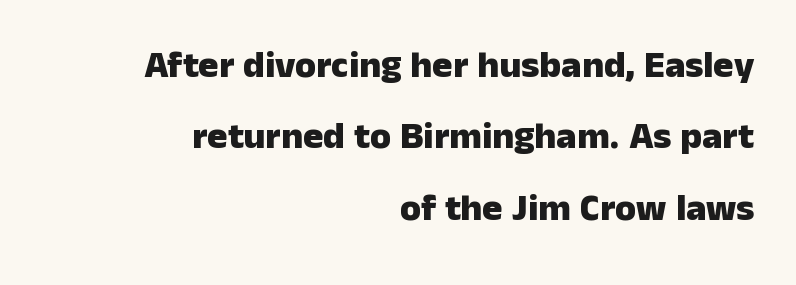
The image shows 38 px heavy sans-serif type, upright; set right-aligned, line spacing 1.88x, normal letter spacing, not underlined; low stroke contrast and a medium x-height.
